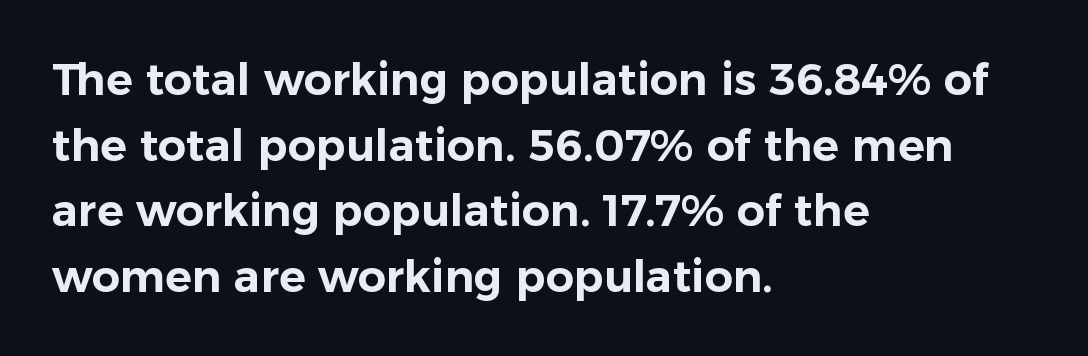
The image shows 44 px sans-serif type, upright; set left-aligned, normal line spacing (1.49x), normal letter spacing, not underlined; low stroke contrast and a medium x-height.
